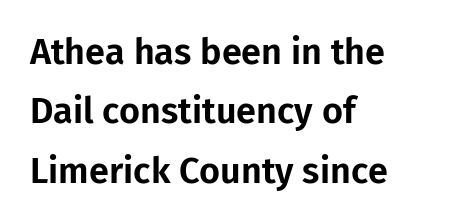
Vertical spacing — default. Compared with typical body copy, the letter spacing here is the same. This sample uses a sans-serif face. These lines are rendered in a variable-pitch font. When letters stand straight like this, we call the style roman or upright.
